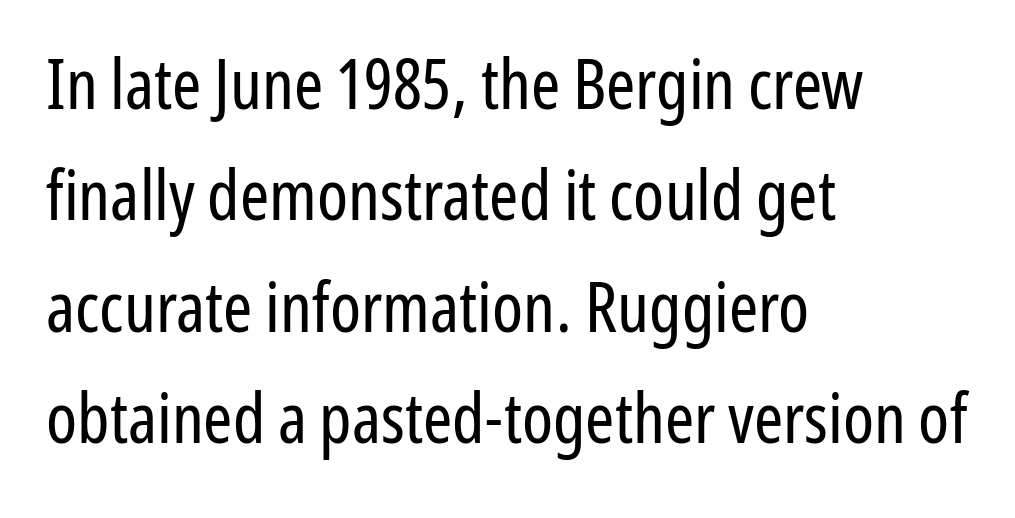
Caption: multi-line text, flush left, ragged right. No extra ink here — the face is not bold. This sample uses plain, unmodified letter spacing. Examine the stroke ends and you'll find no serifs.
